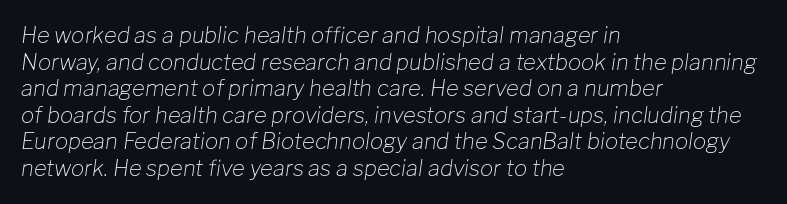
Slanted lettering throughout. Bold? No — there's no thickening of the strokes. The rendering anchors every line to the left-hand side. Beneath every word, the page is bare. Nobody touched the tracking dial on this one.
